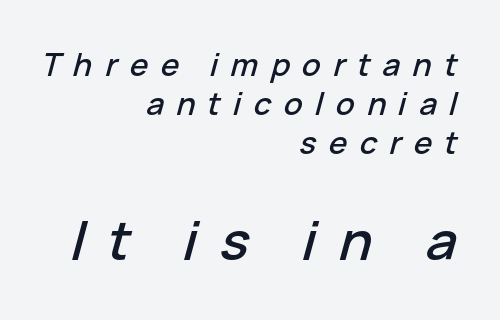
The image shows 54 px text type, italic (leaning right); set right-aligned, normal line spacing (1.26x), unusually wide letter spacing (+0.4 em), not underlined; the second (bottom) block is 1.74x larger; low stroke contrast and a medium x-height.
